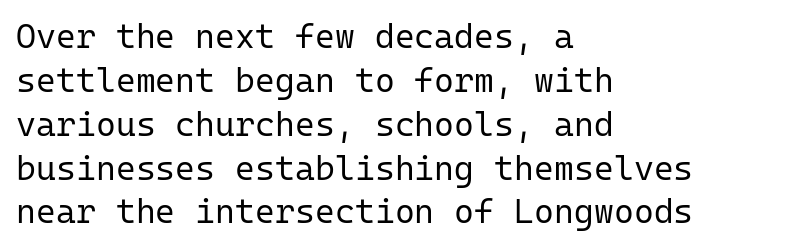
The image shows 34 px regular-weight sans-serif type, upright, monospaced; set left-aligned, normal line spacing (1.29x), normal letter spacing, not underlined; low stroke contrast and a medium x-height.
